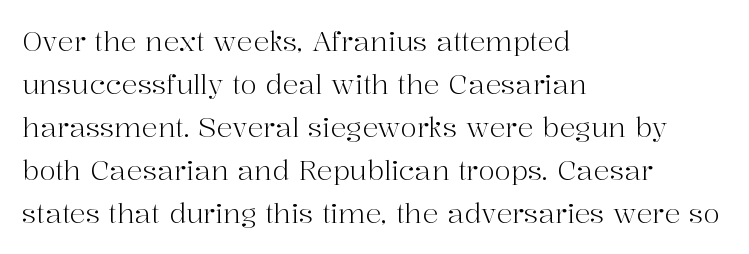
The image shows 27 px text type, upright; set left-aligned, normal line spacing (1.59x), normal letter spacing, not underlined.
